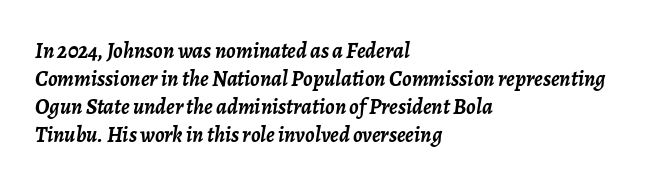
The image shows 22 px bold type, italic (leaning right); set left-aligned, normal line spacing (1.28x), normal letter spacing, not underlined.
